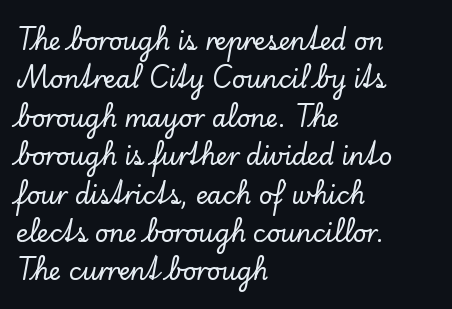
How would I describe the line gaps? Plain and ordinary. Teacher's note: observe the even left margin — that is flush-left alignment. Decoration check: the copy has no underline. Characters follow at the spacing the type designer built in.
